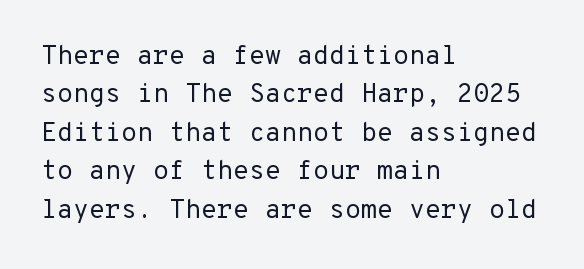
{"italic": "no", "bold": "no", "underline": "no", "align": "left", "line_spacing": "normal", "line_spacing_ratio": 1.48, "letter_spacing": "normal", "letter_spacing_em": 0.0, "glyph_px": 26}
